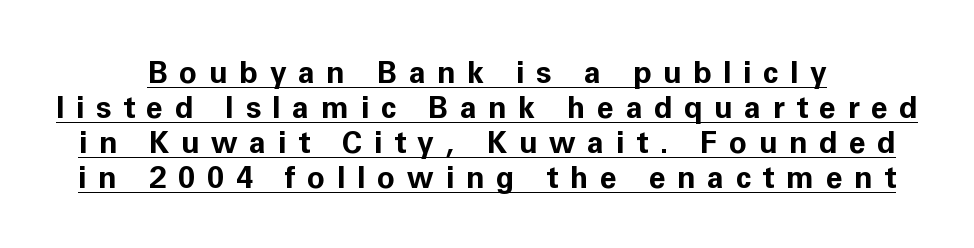
The glyphs have the mass of a bold cut. These lines are rendered in a variable-pitch font. Typographically, this falls in the sans-serif category. The typography opts for an upright posture over an oblique one.
